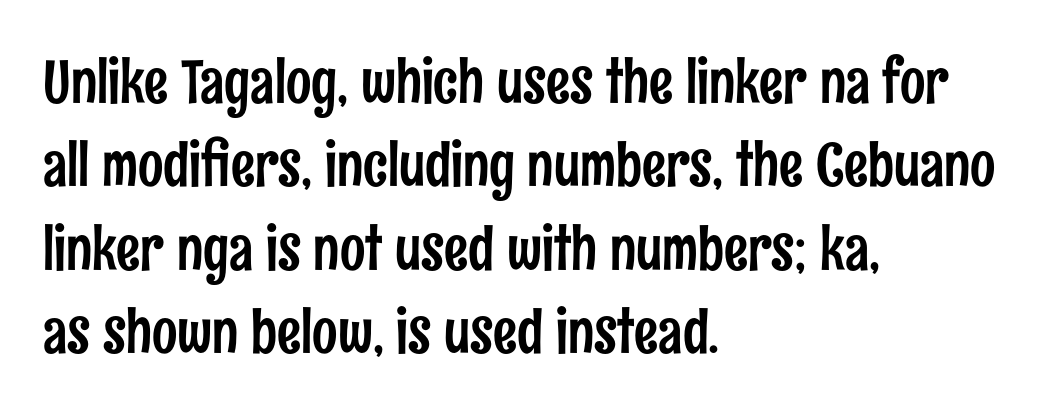
Q: Is the text italic (slanted)? A: No, it is upright.
Q: Is the typeface a serif or a sans-serif typeface? A: Sans-serif.
Q: Is the text underlined? A: No.
Q: How is the paragraph aligned? A: Left-aligned.
Q: Is the spacing between letters normal or unusually wide? A: Normal.
Q: Is the spacing between lines tight, normal or loose? A: Normal.
Q: Width (condensed, normal, or wide)? A: Condensed.
Q: Stroke contrast? A: Low.
Q: x-height? A: Medium.
Q: Monospaced? A: No.
